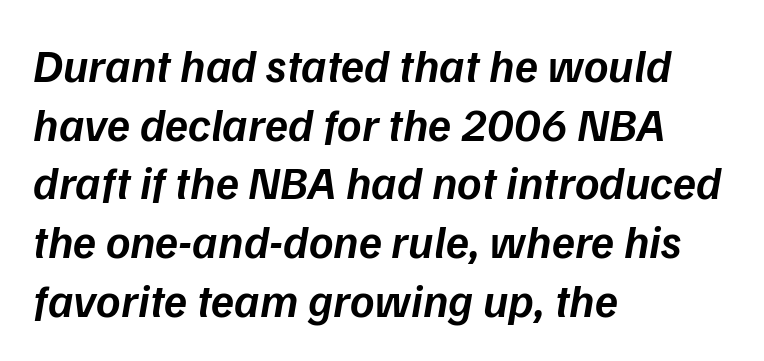
{"italic": "yes", "lean": "right", "slant_degrees": 9, "bold": "semi", "weight": "semibold", "width": "normal", "stroke_contrast": "low", "x_height": "medium", "monospaced": "no", "underline": "no", "align": "left", "line_spacing": "normal", "line_spacing_ratio": 1.25, "letter_spacing": "normal", "letter_spacing_em": 0.0, "glyph_px": 47}
